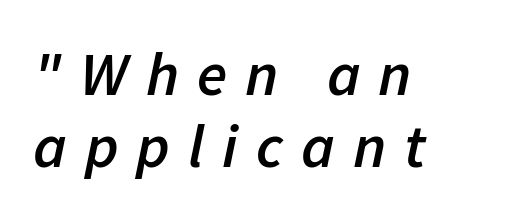
The image shows 62 px semibold type, italic (leaning right); set left-aligned, line spacing 1.16x, unusually wide letter spacing (+0.29 em), not underlined; low stroke contrast and a medium x-height.
